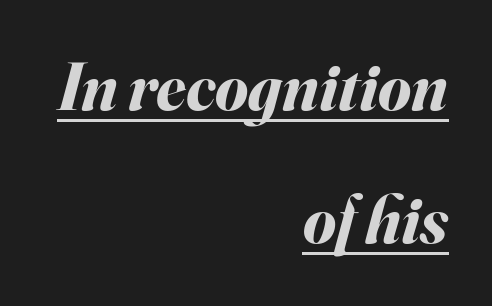
Between one letter and the next there's only the usual sliver of space. Vertically, the passage feels expansive, rows floating well apart. The typesetter chose a ragged-left arrangement here. The characters look thick and weighty, a clear bold.
